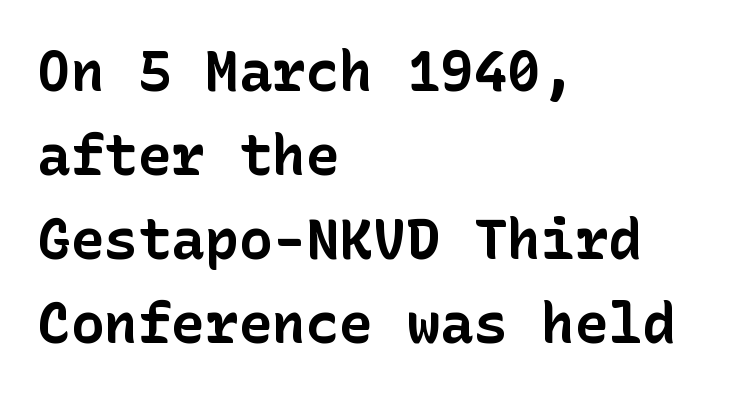
{"serif": "no", "italic": "no", "bold": "yes", "weight": "bold", "width": "normal", "stroke_contrast": "low", "x_height": "medium", "underline": "no", "align": "left", "line_spacing": "normal", "line_spacing_ratio": 1.5, "letter_spacing": "normal", "letter_spacing_em": 0.0, "glyph_px": 56}
